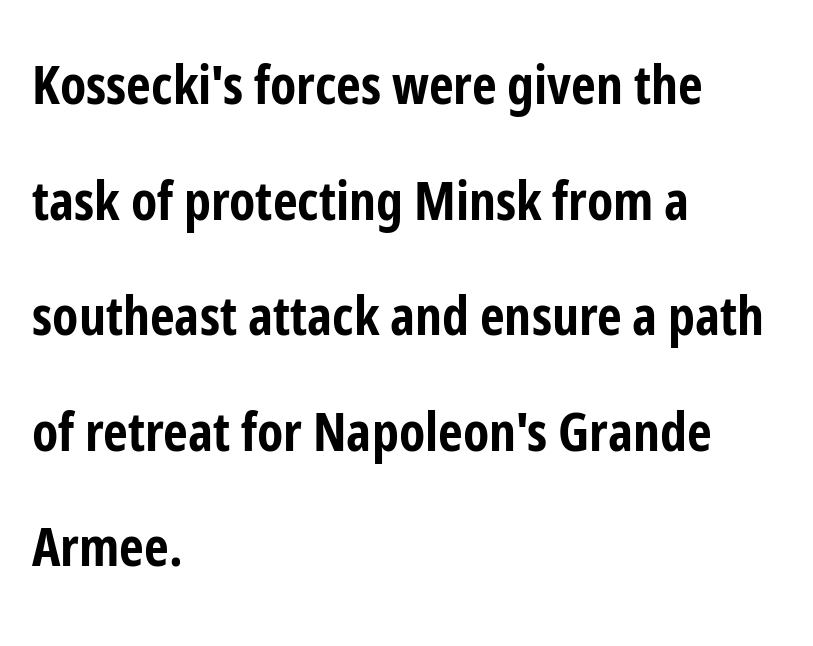
{"serif": "no", "italic": "no", "bold": "yes", "weight": "bold", "width": "condensed", "stroke_contrast": "low", "x_height": "medium", "monospaced": "no", "underline": "no", "align": "left", "line_spacing": "loose", "line_spacing_ratio": 2.14, "letter_spacing": "normal", "letter_spacing_em": 0.0, "glyph_px": 54}
